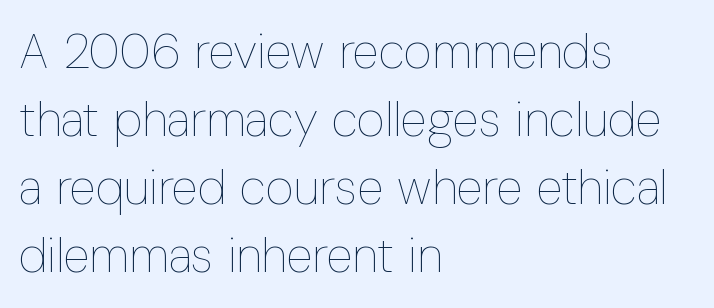
{"italic": "no", "bold": "no", "weight": "thin", "width": "condensed", "stroke_contrast": "low", "x_height": "medium", "monospaced": "no", "underline": "no", "align": "left", "line_spacing": "normal", "line_spacing_ratio": 1.39, "letter_spacing": "normal", "letter_spacing_em": 0.0, "glyph_px": 49}
